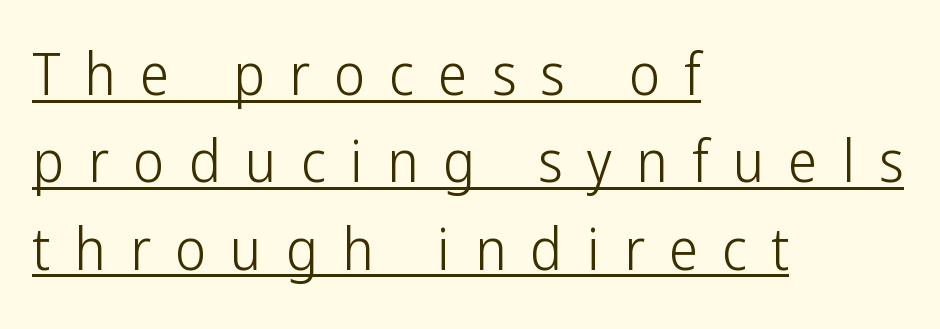
{"serif": "no", "italic": "no", "bold": "no", "weight": "light", "width": "condensed", "stroke_contrast": "low", "x_height": "medium", "monospaced": "no", "underline": "yes", "align": "left", "line_spacing": "normal", "line_spacing_ratio": 1.48, "letter_spacing": "wide", "letter_spacing_em": 0.41, "glyph_px": 59}
